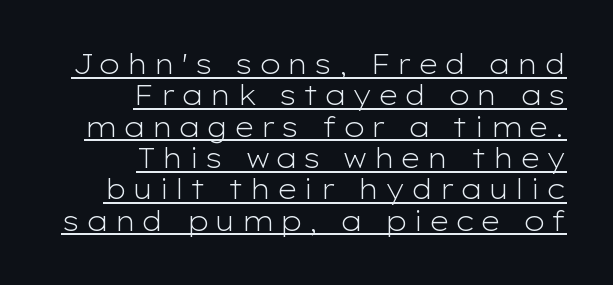
{"italic": "no", "bold": "no", "underline": "yes", "align": "right", "line_spacing_ratio": 1.16, "letter_spacing": "wide", "letter_spacing_em": 0.2, "glyph_px": 27}
